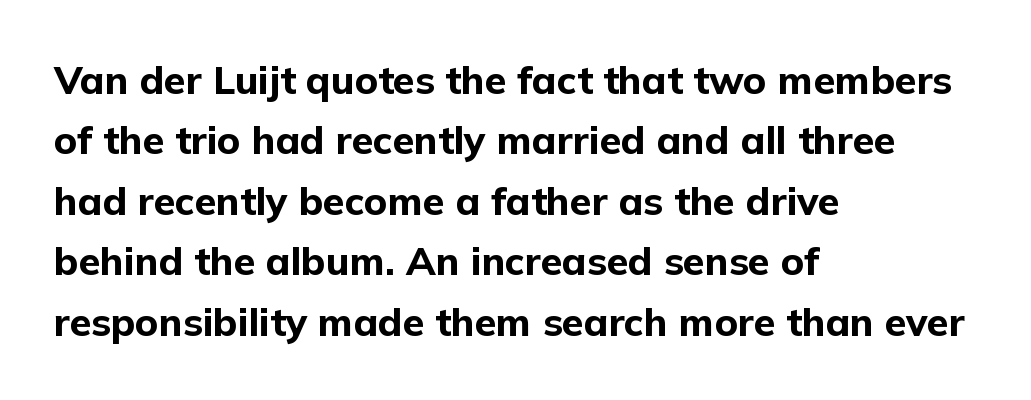
The image shows 39 px bold sans-serif type, upright; set left-aligned, normal line spacing (1.55x), normal letter spacing, not underlined; low stroke contrast and a medium x-height.
